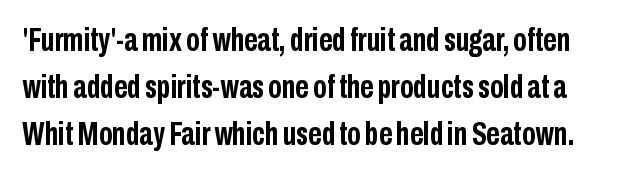
The image shows 33 px semibold, condensed sans-serif type, upright; set normal line spacing (1.42x), normal letter spacing, not underlined; low stroke contrast and a medium x-height.
